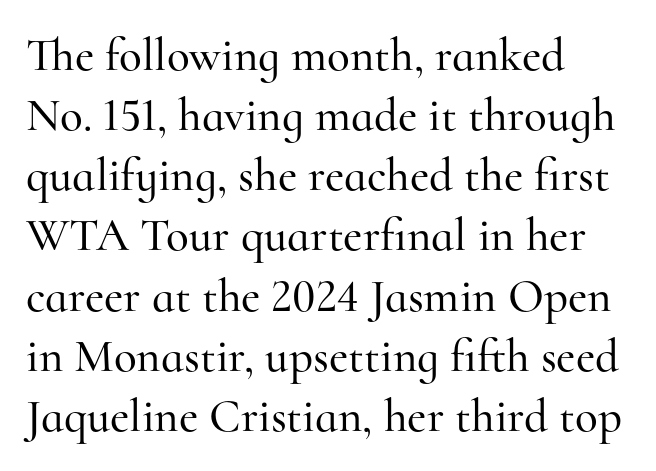
The image shows 47 px serif type, upright; set left-aligned, normal line spacing (1.28x), normal letter spacing, not underlined; high stroke contrast and a small x-height.
